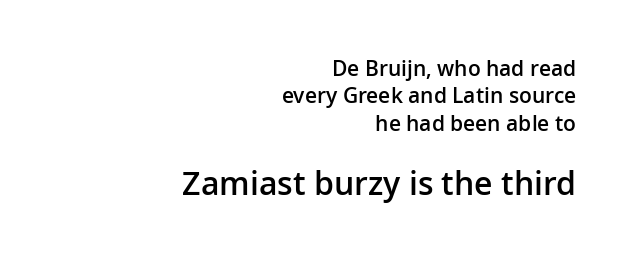
{"serif": "no", "italic": "no", "bold": "semi", "weight": "semibold", "width": "normal", "stroke_contrast": "low", "x_height": "medium", "monospaced": "no", "underline": "no", "align": "right", "line_spacing": "normal", "line_spacing_ratio": 1.3, "letter_spacing": "normal", "letter_spacing_em": 0.0, "larger_block": "second", "size_ratio": 1.52, "glyph_px": 32}
